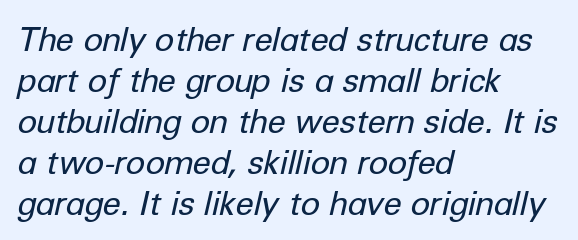
The image shows 33 px regular-weight type, italic (leaning right); set left-aligned, line spacing 1.24x, normal letter spacing, not underlined; low stroke contrast and a medium x-height.
